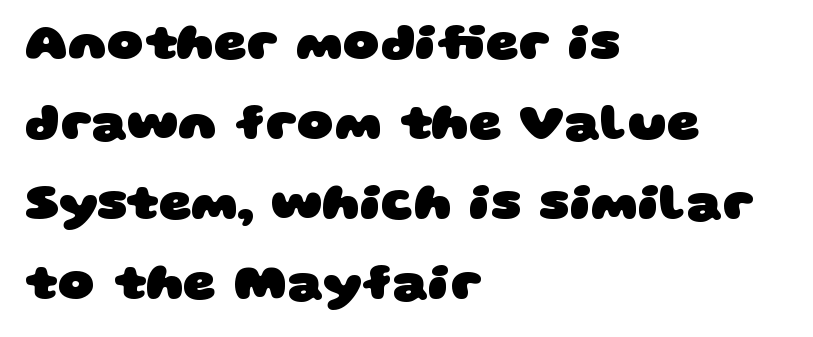
The image shows 51 px heavy, wide sans-serif type; set left-aligned, normal line spacing (1.57x), normal letter spacing, not underlined; low stroke contrast and a large x-height.
